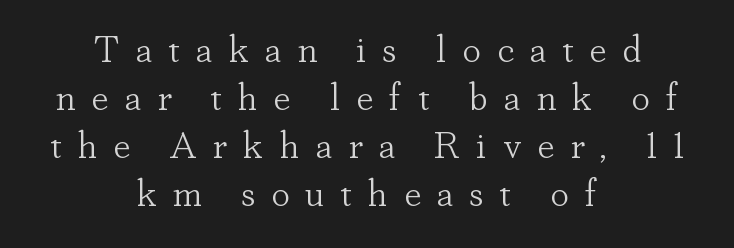
The image shows 38 px light serif type, upright; set centered, normal line spacing (1.26x), unusually wide letter spacing (+0.41 em), not underlined; low stroke contrast and a small x-height.
